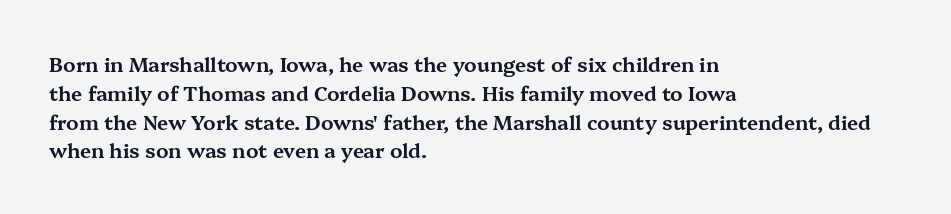
Default kerning and tracking; the words read as compact shapes. The type sits square on the baseline with zero lean. How would I describe the line gaps? Plain and ordinary. The zone under the glyphs is completely vacant. The lines are quadded left.
